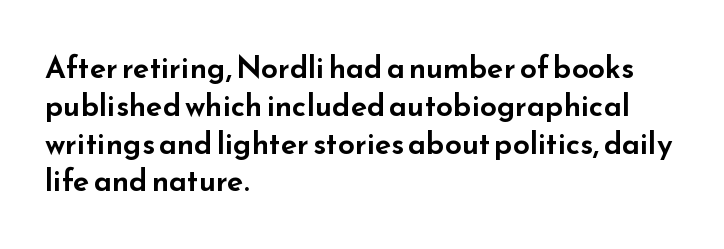
The rendering shows plain stroke endings on the letterforms — a sans-serif design. Is the letter spacing exaggerated? No — it looks like the ordinary default. The words here are not underlined. The designer left line spacing at the default.
